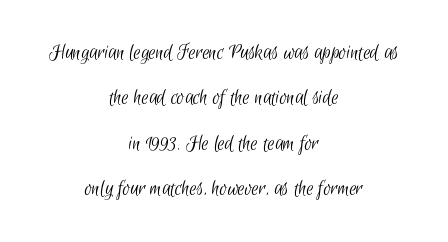
The image shows 22 px text type; set centered, loose line spacing (2.06x), normal letter spacing, not underlined.
